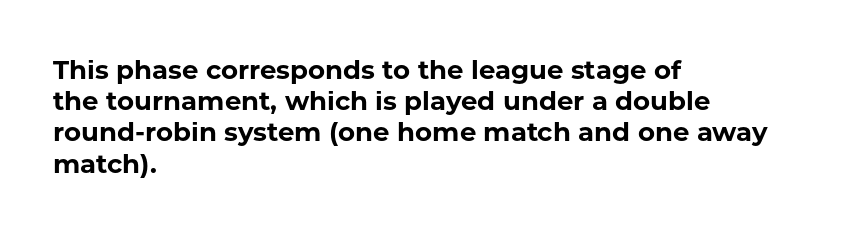
A typesetter would mark this as roman, not italic. The face used here is rendered with its standard letterfit. As a designer I'd log this as weight 700, bold. Underlining? Definitely not there. The text block is weighted toward the left margin, trailing off unevenly rightward.
